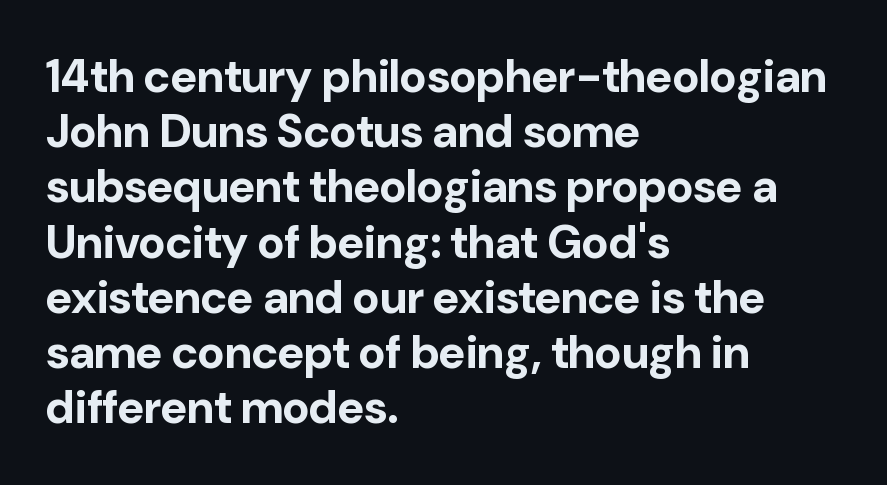
Q: Is the text bold? A: Yes.
Q: Is the text italic (slanted)? A: No, it is upright.
Q: Is the typeface a serif or a sans-serif typeface? A: Sans-serif.
Q: Is the text underlined? A: No.
Q: How is the paragraph aligned? A: Left-aligned.
Q: Is the spacing between letters normal or unusually wide? A: Normal.
Q: Width (condensed, normal, or wide)? A: Normal.
Q: Stroke contrast? A: Low.
Q: x-height? A: Medium.
Q: Monospaced? A: No.
